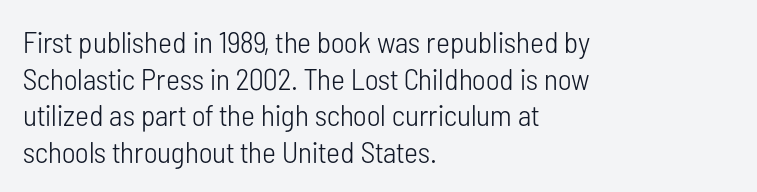
The image shows 30 px light, condensed sans-serif type, upright; set left-aligned, line spacing 1.22x, normal letter spacing, not underlined; low stroke contrast and a medium x-height.
